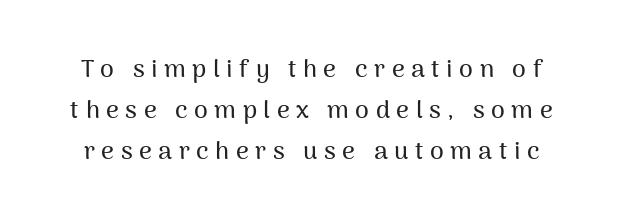
Decoration check: the copy has no underline. The leading is moderate, giving the passage an even texture. The lettering holds an erect, upright posture throughout. This rendering widens character spacing well past its baseline value.
